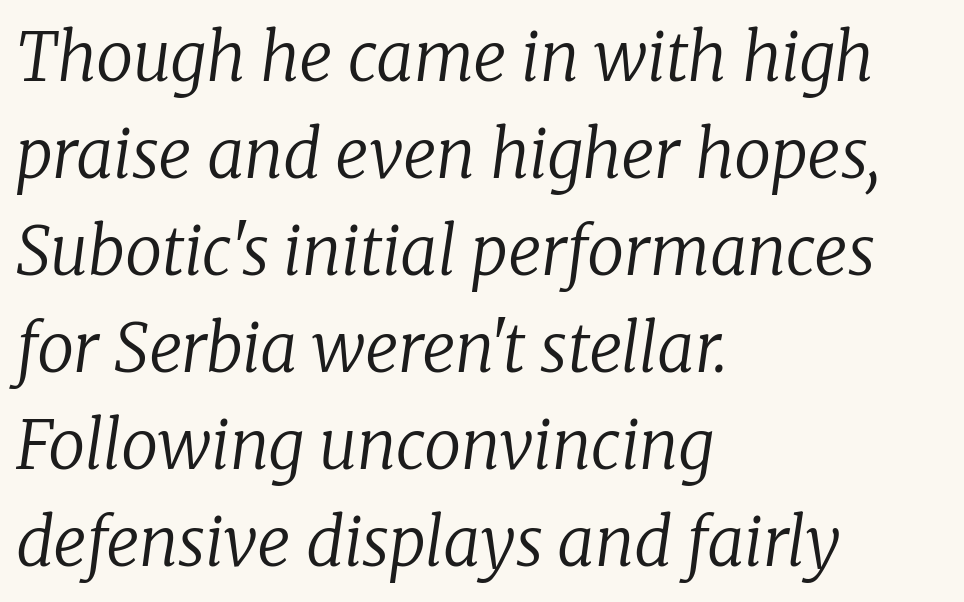
{"serif": "yes", "italic": "yes", "lean": "right", "slant_degrees": 8, "bold": "no", "weight": "regular", "width": "normal", "stroke_contrast": "low", "x_height": "medium", "monospaced": "no", "underline": "no", "align": "left", "line_spacing": "normal", "line_spacing_ratio": 1.47, "letter_spacing": "normal", "letter_spacing_em": 0.0, "glyph_px": 66}
